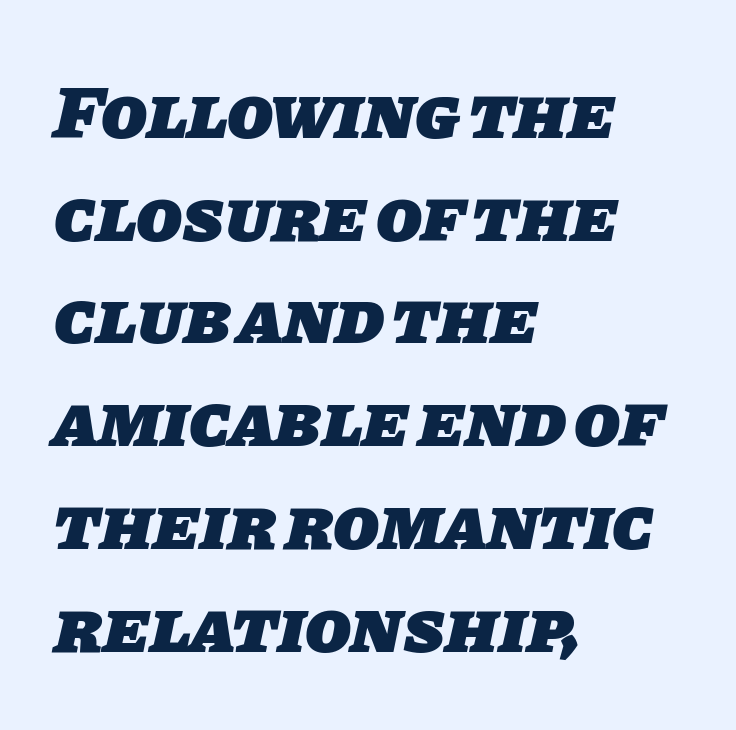
The image shows 75 px heavy type; set left-aligned, normal line spacing (1.37x), normal letter spacing, not underlined; low stroke contrast and a large x-height.
